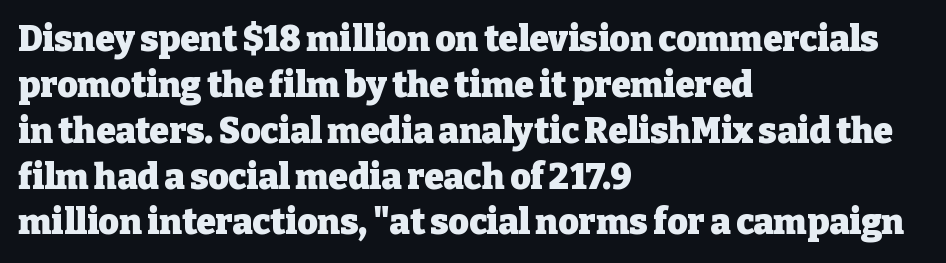
Check where the strokes stop: tiny serifs finish them off. If you drew a line through each stem, it would be perfectly vertical. The face used here is proportionally spaced, like ordinary book or web type. Vertically, the passage feels balanced, rows spaced as you'd expect. Line starts are locked; line ends wander. Caption: bold face, heavy strokes.
